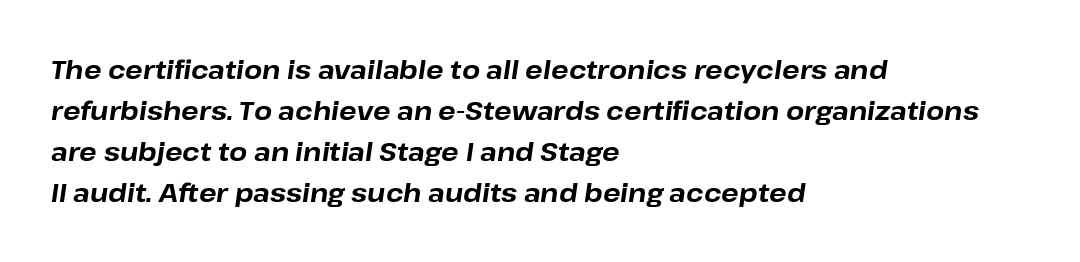
{"italic": "yes", "lean": "right", "slant_degrees": 8, "bold": "yes", "underline": "no", "align": "left", "line_spacing": "normal", "line_spacing_ratio": 1.58, "letter_spacing": "normal", "letter_spacing_em": 0.0, "glyph_px": 26}
